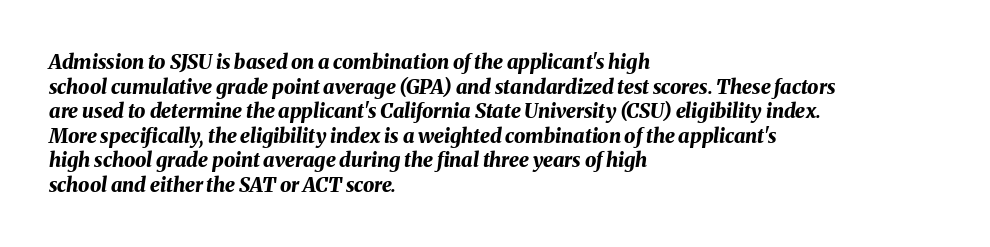
Unmarked baselines from the first word to the last. Style check: oblique. These lines carry a lot of weight — the face is fully bold. The rag falls on the right side of this text block. Look at the tracking — it's just the regular setting, nothing added.
